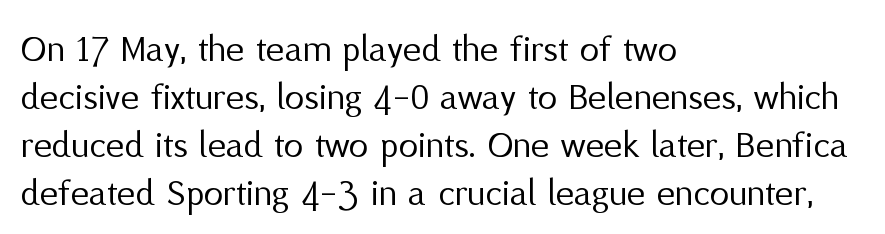
Q: Is the text bold? A: No.
Q: Is the text italic (slanted)? A: No, it is upright.
Q: Is the typeface a serif or a sans-serif typeface? A: Sans-serif.
Q: Is the text underlined? A: No.
Q: How is the paragraph aligned? A: Left-aligned.
Q: Is the spacing between letters normal or unusually wide? A: Normal.
Q: Width (condensed, normal, or wide)? A: Normal.
Q: Stroke contrast? A: Medium.
Q: x-height? A: Medium.
Q: Monospaced? A: No.
